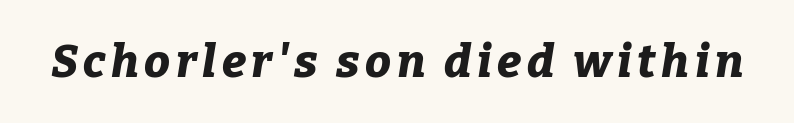
Q: Is the text bold? A: Yes.
Q: Is the text italic (slanted)? A: Yes, it leans right by about 9 degrees.
Q: Is the text underlined? A: No.
Q: Width (condensed, normal, or wide)? A: Normal.
Q: Stroke contrast? A: Low.
Q: x-height? A: Medium.
Q: Monospaced? A: No.
